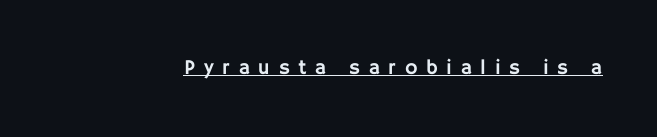
{"italic": "no", "underline": "yes", "letter_spacing": "wide", "letter_spacing_em": 0.41, "glyph_px": 21}
